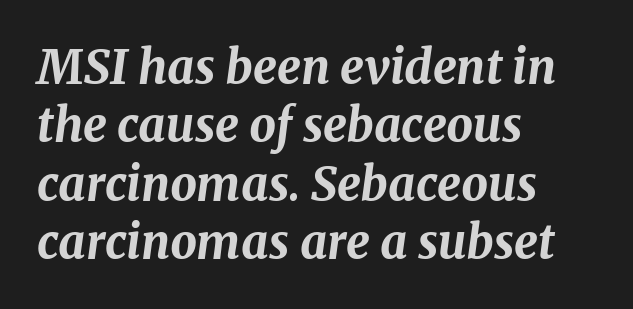
Q: Is the text bold? A: Yes.
Q: Is the text italic (slanted)? A: Yes, it leans right by about 8 degrees.
Q: Is the text underlined? A: No.
Q: How is the paragraph aligned? A: Left-aligned.
Q: Is the spacing between letters normal or unusually wide? A: Normal.
Q: Width (condensed, normal, or wide)? A: Normal.
Q: Stroke contrast? A: Medium.
Q: x-height? A: Medium.
Q: Monospaced? A: No.
